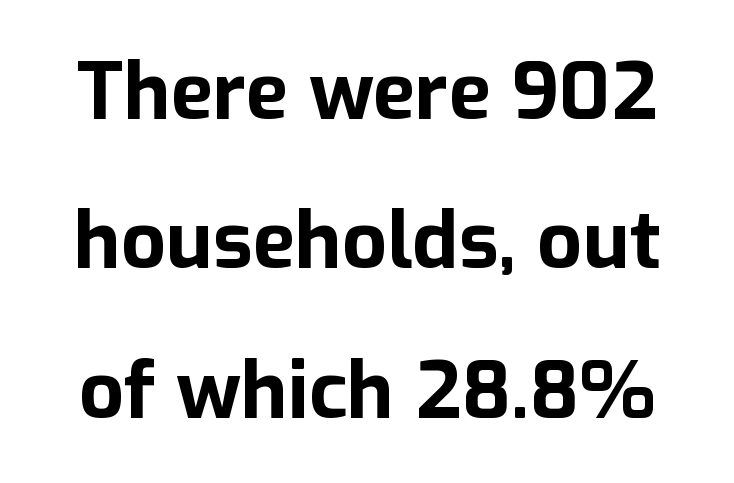
The image shows 79 px bold sans-serif type, upright; set line spacing 1.89x, normal letter spacing, not underlined; low stroke contrast and a medium x-height.
